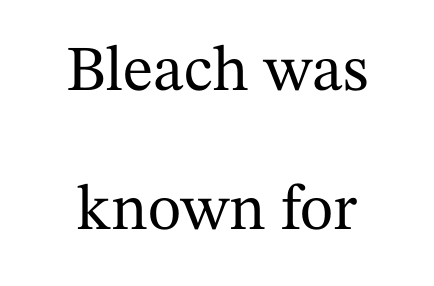
{"serif": "yes", "italic": "no", "width": "normal", "stroke_contrast": "medium", "x_height": "medium", "monospaced": "no", "underline": "no", "line_spacing": "loose", "line_spacing_ratio": 2.17, "letter_spacing": "normal", "letter_spacing_em": 0.0, "glyph_px": 64}
